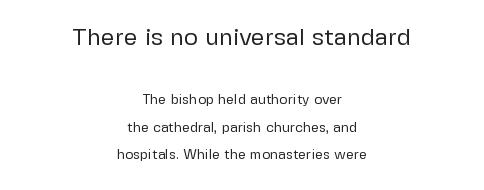
The image shows 24 px text type, upright; set centered, loose line spacing (1.96x), normal letter spacing, not underlined; the first (top) block is 1.71x larger.
